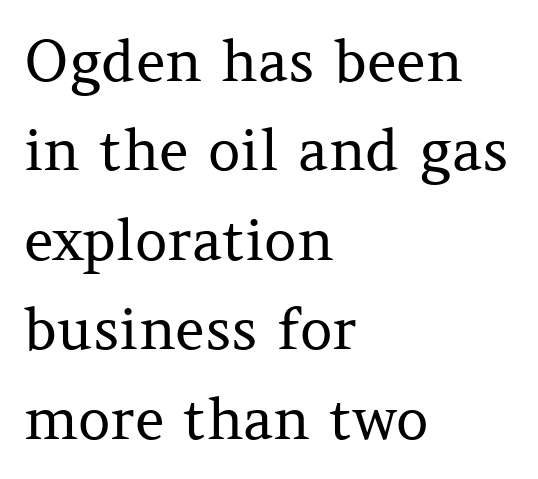
Q: Is the text bold? A: No.
Q: Is the text italic (slanted)? A: No, it is upright.
Q: Is the typeface a serif or a sans-serif typeface? A: Serif.
Q: Is the text underlined? A: No.
Q: How is the paragraph aligned? A: Left-aligned.
Q: Is the spacing between letters normal or unusually wide? A: Normal.
Q: Is the spacing between lines tight, normal or loose? A: Normal.
Q: Width (condensed, normal, or wide)? A: Normal.
Q: Stroke contrast? A: Medium.
Q: x-height? A: Medium.
Q: Monospaced? A: No.
